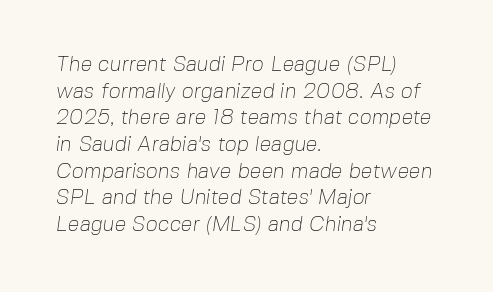
These lines are set flush left with a ragged right edge. How are the letters spaced? Ordinarily, with no added tracking. Each stroke keeps to a modest, everyday thickness or less. The line-height multiplier appears to be the usual default. Descender tails drop into unmarked territory.
